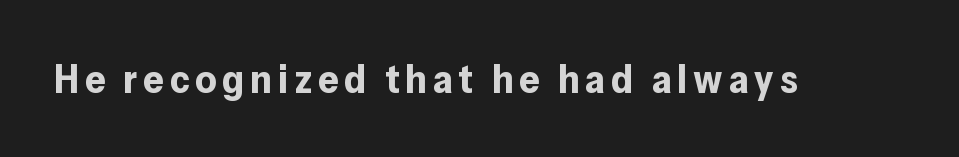
The image shows 40 px bold sans-serif type, upright; set not underlined; low stroke contrast and a medium x-height.
